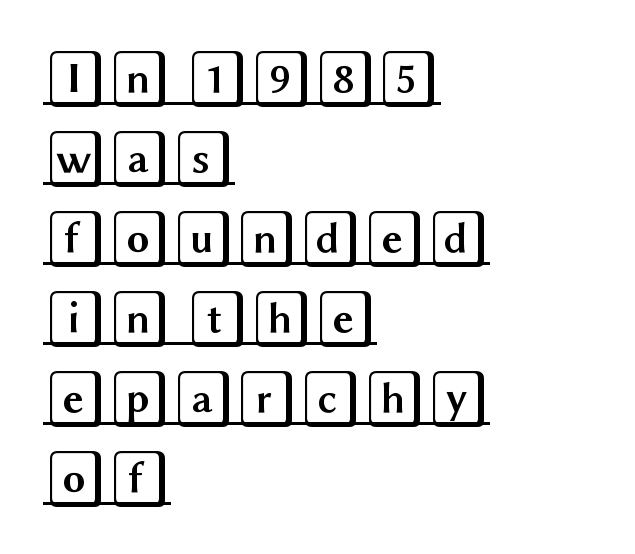
The image shows 58 px wide type, upright; set left-aligned, normal line spacing (1.38x), normal letter spacing, underlined; a large x-height.
